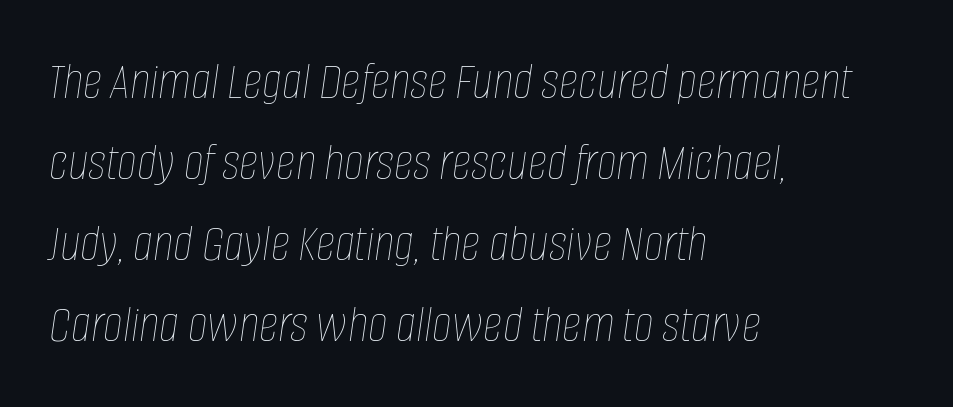
The face used here has a pronounced slope to its letters. The lines sit at an ordinary, default distance from one another. Underline: absent. Here the glyphs are tracked normally, forming tight word shapes.
